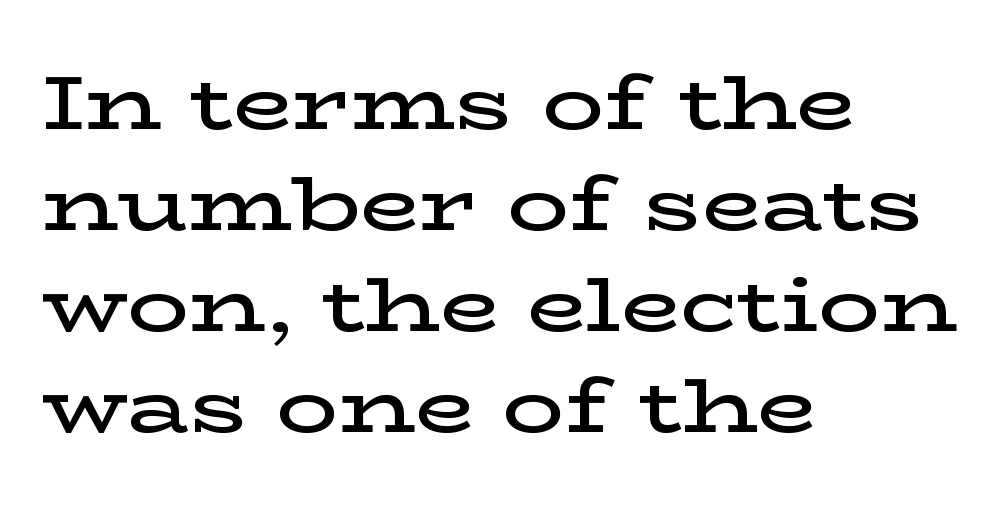
Q: Is the text bold? A: Semi-bold.
Q: Is the text italic (slanted)? A: No, it is upright.
Q: Is the typeface a serif or a sans-serif typeface? A: Serif.
Q: Is the text underlined? A: No.
Q: How is the paragraph aligned? A: Left-aligned.
Q: Is the spacing between letters normal or unusually wide? A: Normal.
Q: Is the spacing between lines tight, normal or loose? A: Normal.
Q: Width (condensed, normal, or wide)? A: Wide.
Q: Stroke contrast? A: Low.
Q: x-height? A: Medium.
Q: Monospaced? A: No.
